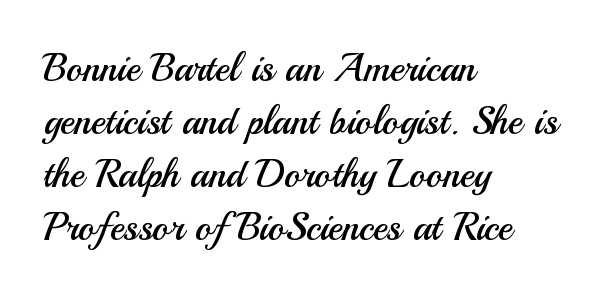
Q: Is the text bold? A: No.
Q: Is the text italic (slanted)? A: Yes.
Q: Is the typeface a serif or a sans-serif typeface? A: Sans-serif.
Q: Is the text underlined? A: No.
Q: How is the paragraph aligned? A: Left-aligned.
Q: Is the spacing between letters normal or unusually wide? A: Normal.
Q: Is the spacing between lines tight, normal or loose? A: Normal.
Q: Width (condensed, normal, or wide)? A: Normal.
Q: Stroke contrast? A: Medium.
Q: x-height? A: Small.
Q: Monospaced? A: No.
